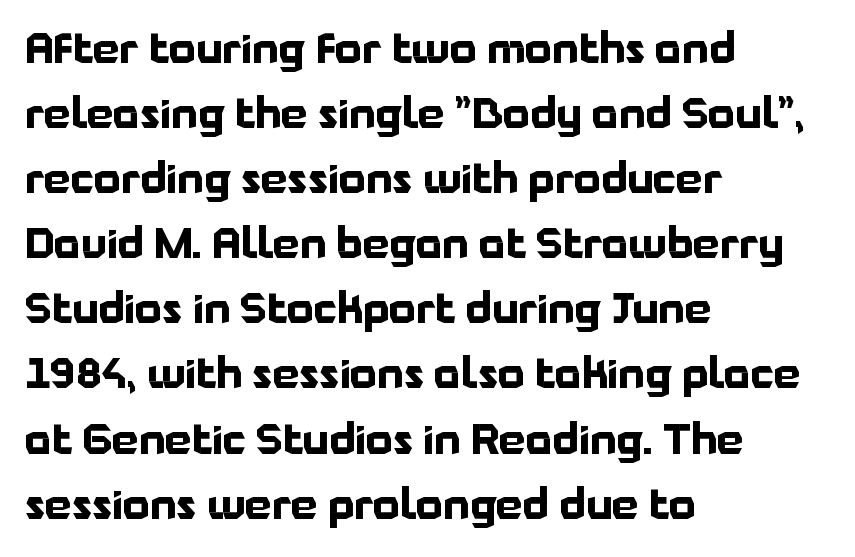
{"serif": "no", "italic": "no", "bold": "yes", "weight": "bold", "width": "normal", "stroke_contrast": "low", "x_height": "medium", "monospaced": "no", "underline": "no", "align": "left", "line_spacing": "normal", "line_spacing_ratio": 1.55, "letter_spacing": "normal", "letter_spacing_em": 0.0, "glyph_px": 42}
